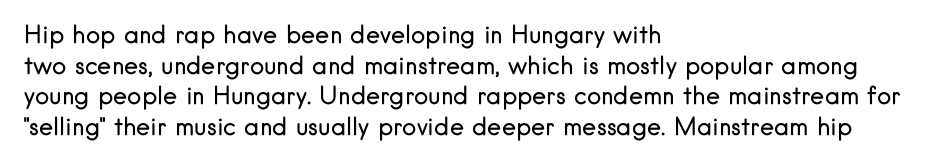
Q: Is the text bold? A: No.
Q: Is the text italic (slanted)? A: No, it is upright.
Q: Is the text underlined? A: No.
Q: How is the paragraph aligned? A: Left-aligned.
Q: Is the spacing between letters normal or unusually wide? A: Normal.
Q: Is the spacing between lines tight, normal or loose? A: Normal.
